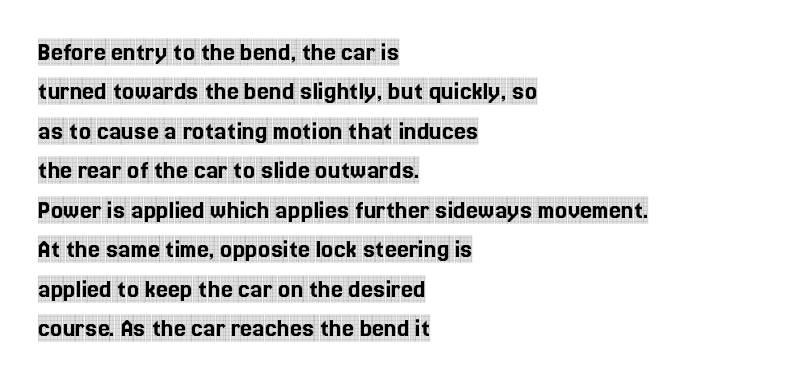
Q: Is the text italic (slanted)? A: No, it is upright.
Q: Is the text underlined? A: No.
Q: How is the paragraph aligned? A: Left-aligned.
Q: Is the spacing between letters normal or unusually wide? A: Normal.
Q: Is the spacing between lines tight, normal or loose? A: Normal.
